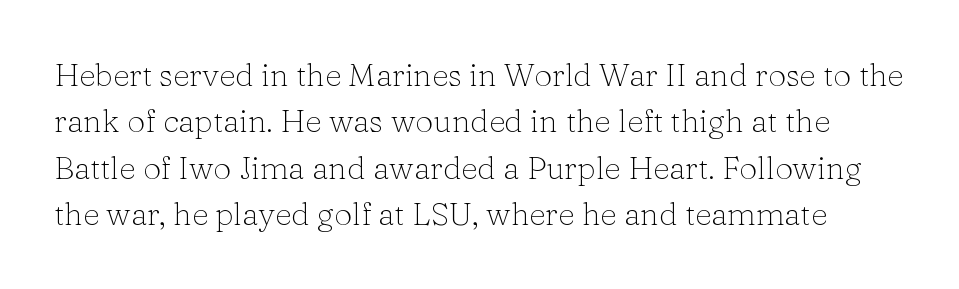
Q: Is the text bold? A: No.
Q: Is the text italic (slanted)? A: No, it is upright.
Q: Is the typeface a serif or a sans-serif typeface? A: Serif.
Q: Is the text underlined? A: No.
Q: Is the spacing between letters normal or unusually wide? A: Normal.
Q: Is the spacing between lines tight, normal or loose? A: Normal.
Q: Width (condensed, normal, or wide)? A: Normal.
Q: Stroke contrast? A: Low.
Q: x-height? A: Medium.
Q: Monospaced? A: No.
